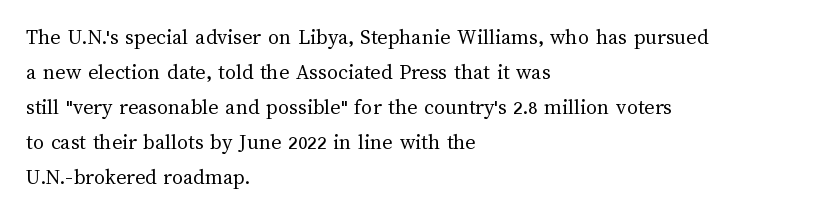
Q: Is the text bold? A: No.
Q: Is the text italic (slanted)? A: No, it is upright.
Q: Is the text underlined? A: No.
Q: How is the paragraph aligned? A: Left-aligned.
Q: Is the spacing between letters normal or unusually wide? A: Normal.
Q: Is the spacing between lines tight, normal or loose? A: Normal.
